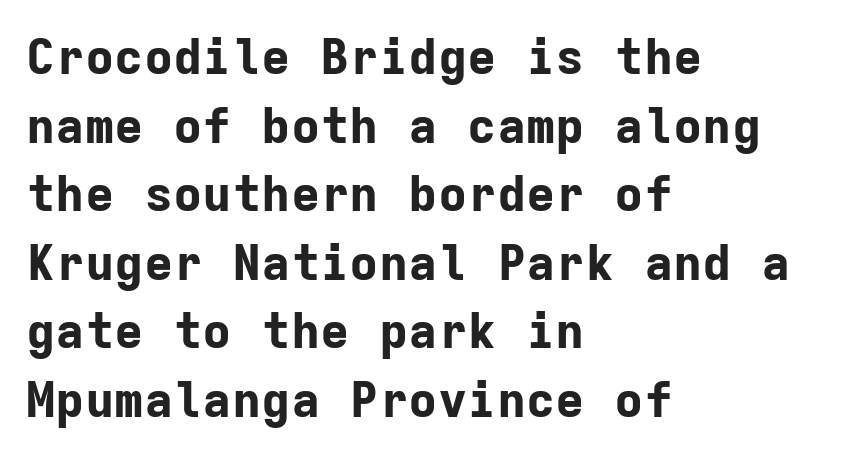
Q: Is the text bold? A: Yes.
Q: Is the text italic (slanted)? A: No, it is upright.
Q: Is the typeface a serif or a sans-serif typeface? A: Sans-serif.
Q: Is the text underlined? A: No.
Q: How is the paragraph aligned? A: Left-aligned.
Q: Is the spacing between letters normal or unusually wide? A: Normal.
Q: Is the spacing between lines tight, normal or loose? A: Normal.
Q: Width (condensed, normal, or wide)? A: Normal.
Q: Stroke contrast? A: Low.
Q: x-height? A: Medium.
Q: Monospaced? A: Yes.
